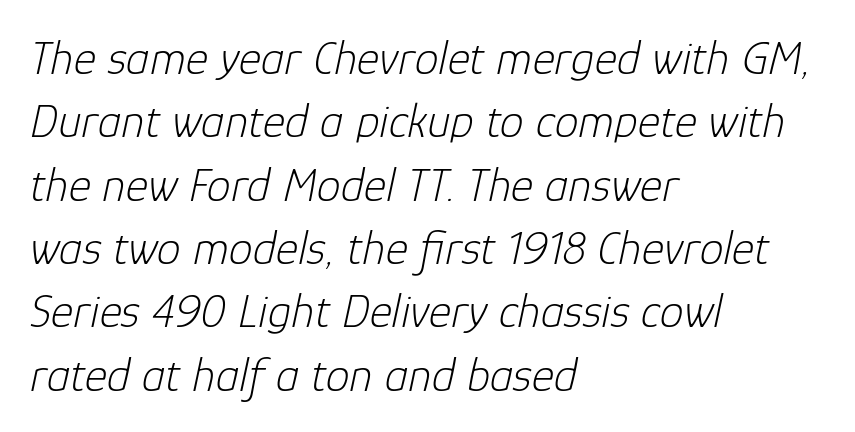
The line texture is even and compact thanks to regular tracking. Visually the block forms a straight wall on the left and a jagged coastline on the right. Check the space under the baseline: it is left empty. Each stroke keeps to a modest, everyday thickness or less. When letters slant like this, we call the style italic.
